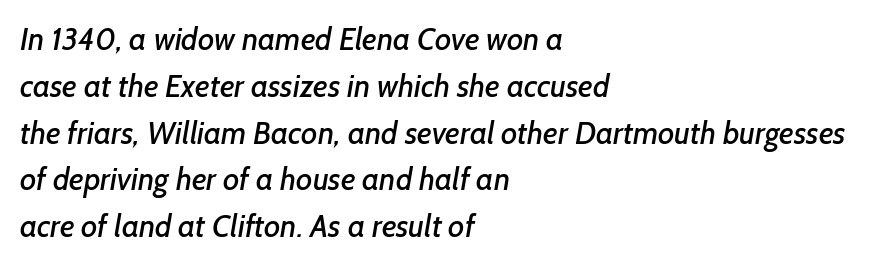
This rendering employs a face without finishing strokes, i.e., a sans-serif. Tracking value appears to be zero — textbook default spacing. Honestly, the row spacing looks completely unremarkable. Proportional: the letters do not fall into vertical columns.
